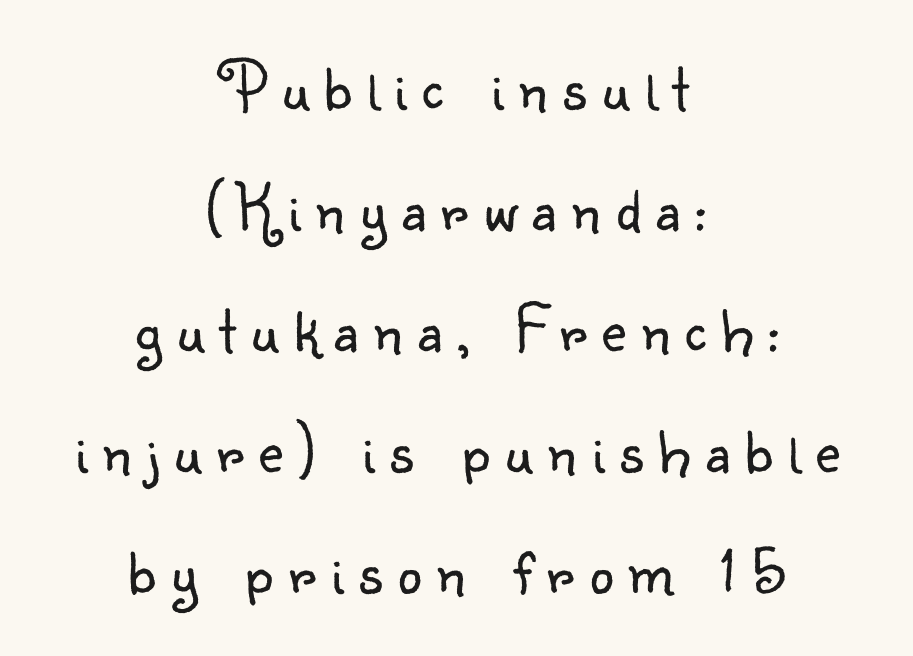
These lines are composed in type without serifs. Is this a heavy cut? Hardly; it is regular or lighter. Looks like regular typesetting: each glyph gets only the width it needs. Observe the wide spacing: letters keep a clear distance from each other. The space directly below the letters is spotless. Notice how the stems are strictly vertical — no italics here.
